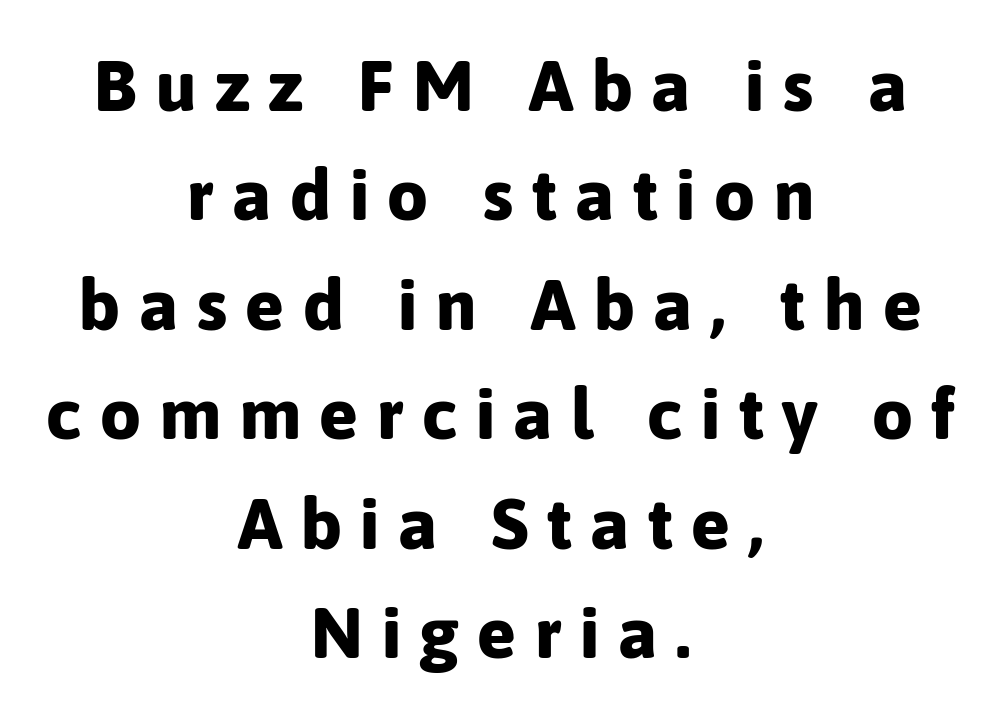
Quick note: underline off. The compositor balanced each line on the midline. Someone cranked the tracking dial way up on this one. When letters stand straight like this, we call the style roman or upright. Regular leading. How heavy is the stroke? Heavy — this is a bold.
